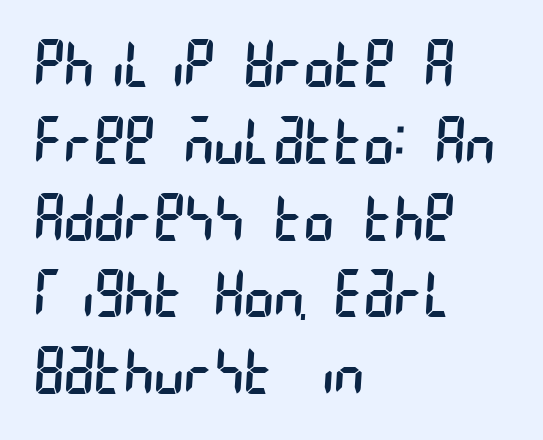
The image shows 64 px regular-weight, condensed sans-serif type; set left-aligned, line spacing 1.2x, normal letter spacing, not underlined; low stroke contrast and a large x-height.
